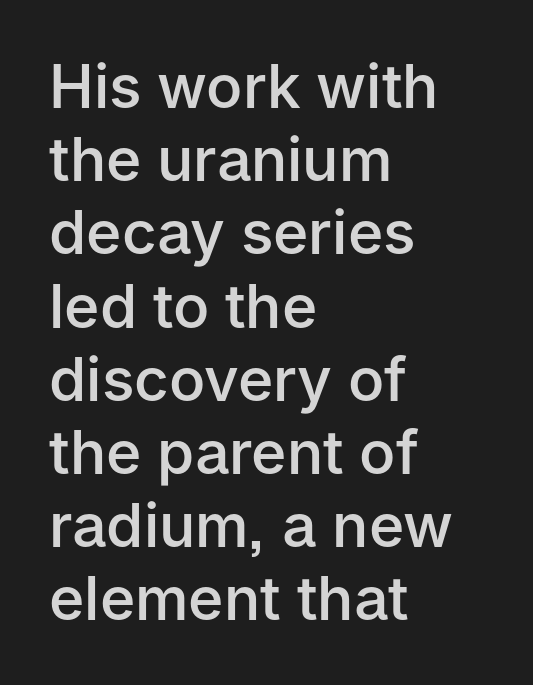
The image shows 60 px semibold sans-serif type, upright; set left-aligned, line spacing 1.22x, normal letter spacing, not underlined; low stroke contrast and a medium x-height.
